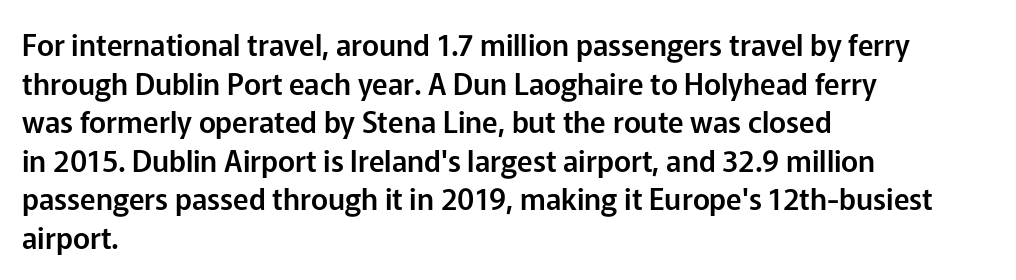
Casual observation: everything's shoved over to the left. Are there feet on the stems? There aren't — it's a sans. Check the space under the baseline: it is left empty. Characters remain perfectly vertical along every line. Inter-character spacing is left at the font's built-in metrics.
